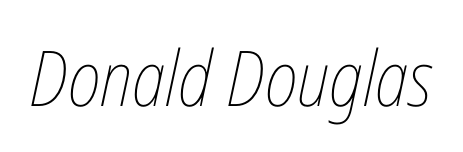
Q: Is the text bold? A: No.
Q: Is the text italic (slanted)? A: Yes, it leans right by about 12 degrees.
Q: Is the text underlined? A: No.
Q: Is the spacing between letters normal or unusually wide? A: Normal.
Q: Width (condensed, normal, or wide)? A: Condensed.
Q: Stroke contrast? A: Low.
Q: x-height? A: Medium.
Q: Monospaced? A: No.
